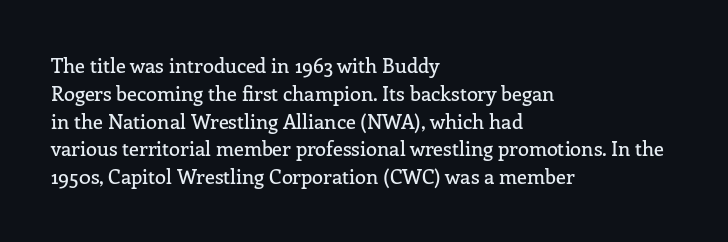
Q: Is the text italic (slanted)? A: No, it is upright.
Q: Is the text underlined? A: No.
Q: How is the paragraph aligned? A: Left-aligned.
Q: Is the spacing between letters normal or unusually wide? A: Normal.
Q: Is the spacing between lines tight, normal or loose? A: Normal.
